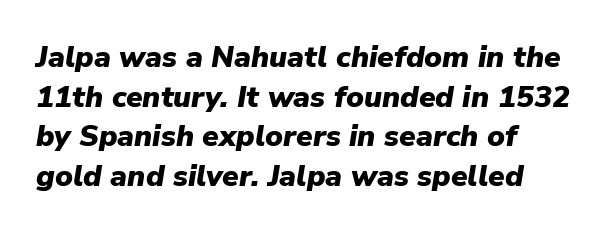
Q: Is the text bold? A: Yes.
Q: Is the text italic (slanted)? A: Yes, it leans right by about 9 degrees.
Q: Is the text underlined? A: No.
Q: How is the paragraph aligned? A: Left-aligned.
Q: Is the spacing between letters normal or unusually wide? A: Normal.
Q: Is the spacing between lines tight, normal or loose? A: Normal.
Q: Width (condensed, normal, or wide)? A: Normal.
Q: Stroke contrast? A: Low.
Q: x-height? A: Medium.
Q: Monospaced? A: No.
